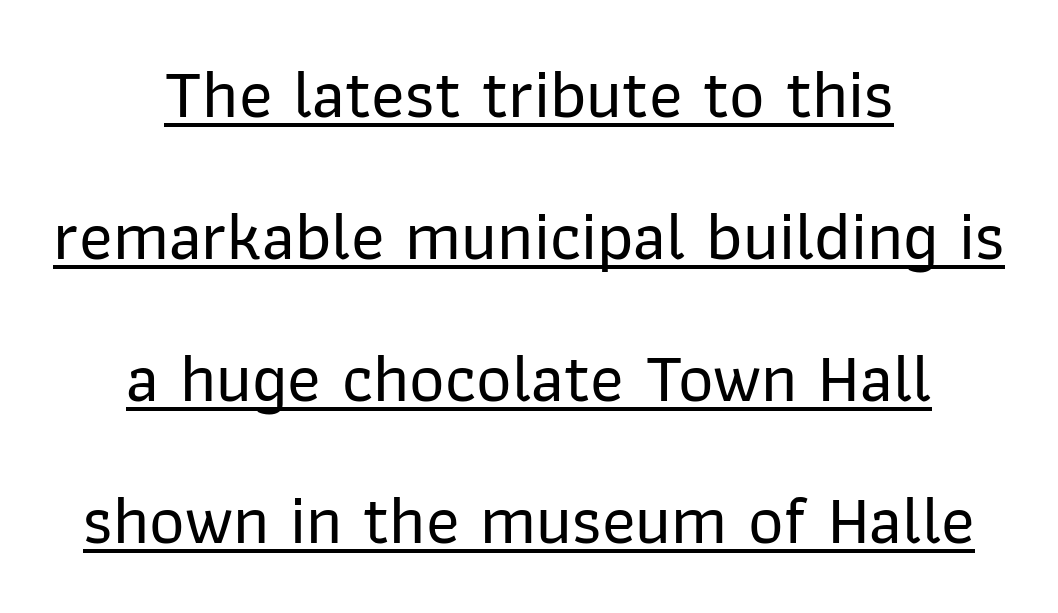
If you folded the block vertically in half, each line would mirror itself in length. What's the leading like? Stretched, with rows far apart. The lettering holds an erect, upright posture throughout. Serif or sans? Sans — the stroke terminals are bare. Spacing between characters is what you'd get straight out of the box. Note the varied advance widths — an 'i' is clearly narrower than an 'm'.
